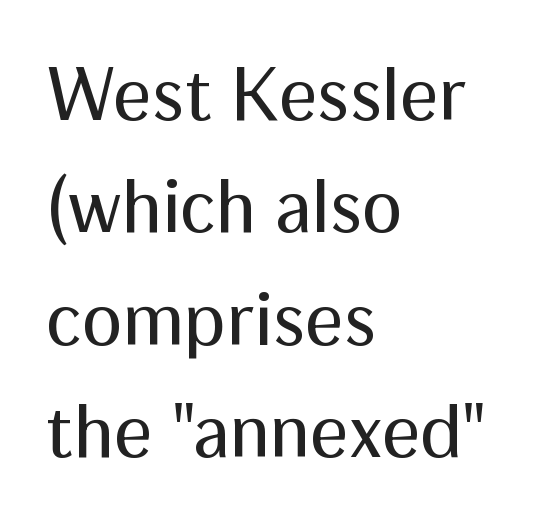
{"serif": "no", "italic": "no", "bold": "no", "weight": "regular", "width": "normal", "stroke_contrast": "medium", "x_height": "medium", "monospaced": "no", "underline": "no", "align": "left", "line_spacing": "normal", "line_spacing_ratio": 1.48, "letter_spacing": "normal", "letter_spacing_em": 0.0, "glyph_px": 76}
